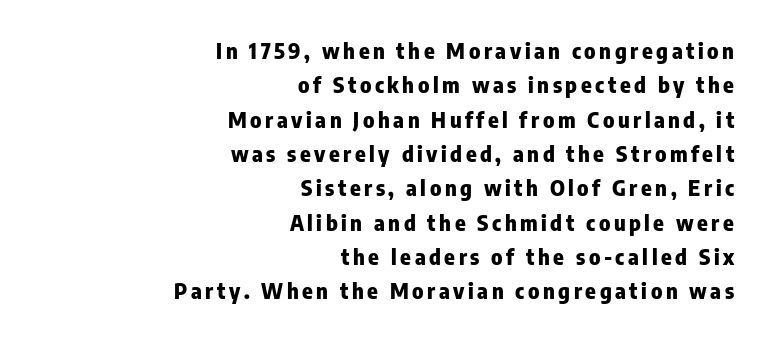
The image shows 22 px bold type, upright; set right-aligned, normal line spacing (1.56x), not underlined.
